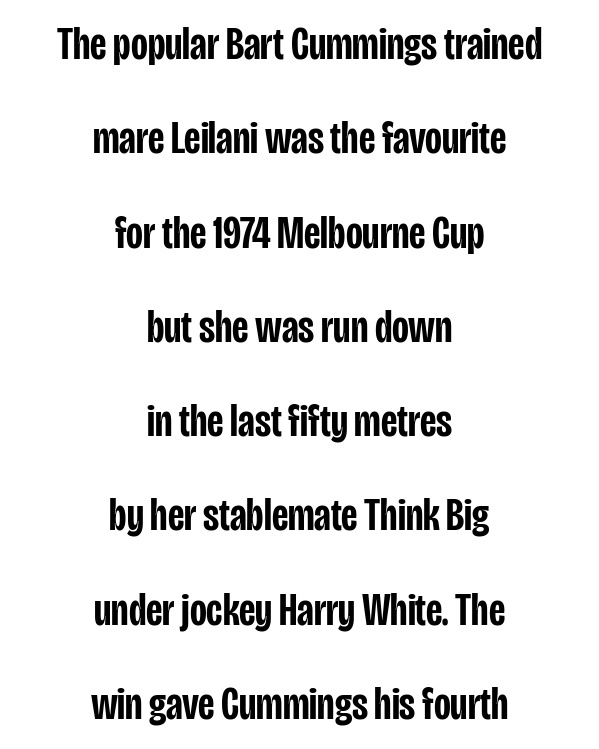
These lines were composed using upright roman letters. Note: no serifs on the glyphs. The designer dialed line spacing up above the default. Look at the tracking — it's just the regular setting, nothing added. Does the weight exceed regular? Yes, but only to semibold.
